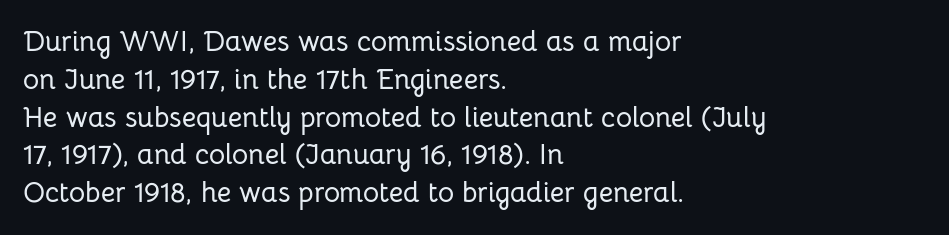
Posture: vertical. Standard letterfit; no display-style spreading of the glyphs. The zone under the glyphs is completely vacant. Each letter keeps its own natural width here, so spacing adapts to shape.
